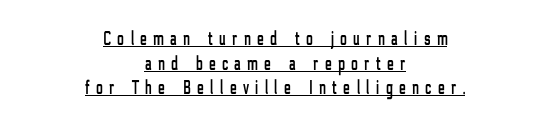
Q: Is the text italic (slanted)? A: No, it is upright.
Q: Is the text underlined? A: Yes.
Q: How is the paragraph aligned? A: Centered.
Q: Is the spacing between letters normal or unusually wide? A: Unusually wide.
